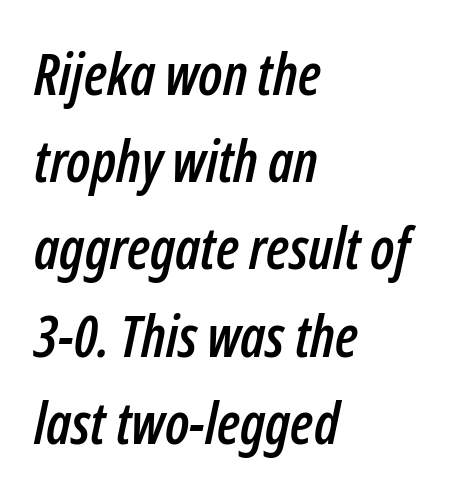
The image shows 57 px condensed type, italic (leaning right); set left-aligned, normal line spacing (1.53x), normal letter spacing, not underlined; low stroke contrast and a medium x-height.
